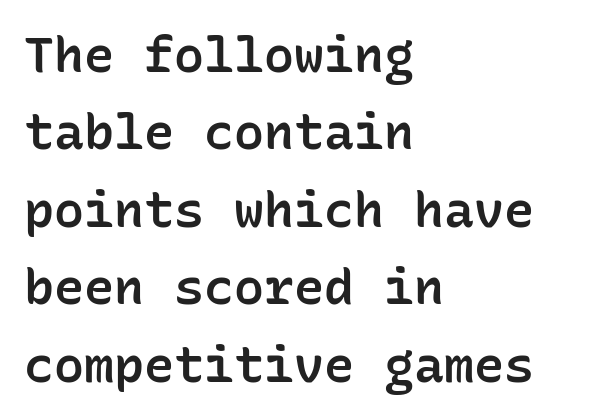
Q: Is the text bold? A: Semi-bold.
Q: Is the text italic (slanted)? A: No, it is upright.
Q: Is the typeface a serif or a sans-serif typeface? A: Sans-serif.
Q: Is the text underlined? A: No.
Q: How is the paragraph aligned? A: Left-aligned.
Q: Is the spacing between letters normal or unusually wide? A: Normal.
Q: Is the spacing between lines tight, normal or loose? A: Normal.
Q: Width (condensed, normal, or wide)? A: Normal.
Q: Stroke contrast? A: Low.
Q: x-height? A: Medium.
Q: Monospaced? A: Yes.
